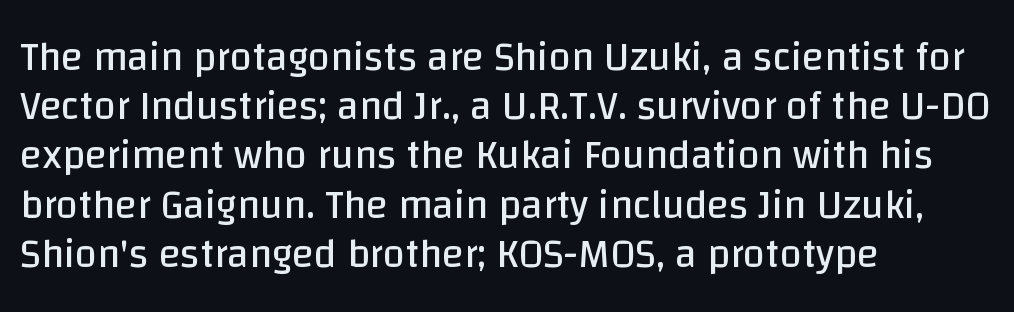
Do the letters lean? They stand straight. The strip under each line holds only bare page. Nope, no serifs anywhere on these letters. The typeface has the unassuming heft of standard copy or less. Observe the ordinary spacing: letters are neighbours, not strangers.
